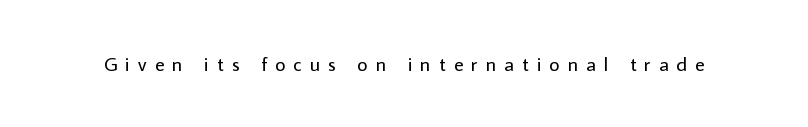
Q: Is the text bold? A: No.
Q: Is the text italic (slanted)? A: No, it is upright.
Q: Is the text underlined? A: No.
Q: Is the spacing between letters normal or unusually wide? A: Unusually wide.
